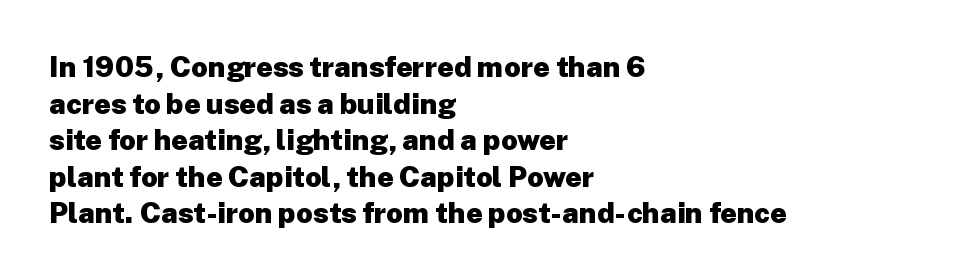
{"serif": "no", "italic": "no", "bold": "yes", "weight": "heavy", "width": "normal", "stroke_contrast": "low", "x_height": "medium", "monospaced": "no", "underline": "no", "align": "left", "line_spacing": "normal", "line_spacing_ratio": 1.26, "letter_spacing": "normal", "letter_spacing_em": 0.0, "glyph_px": 29}
